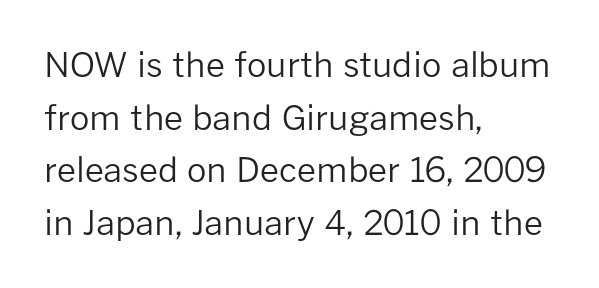
The image shows 34 px regular-weight sans-serif type, upright; set left-aligned, normal line spacing (1.55x), normal letter spacing, not underlined; low stroke contrast and a medium x-height.
